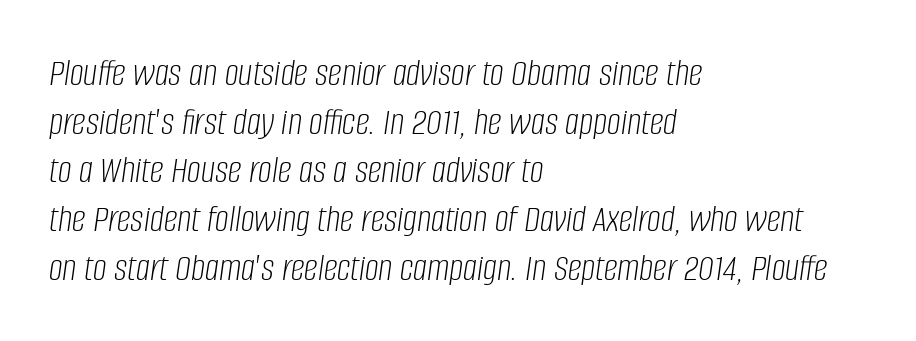
The image shows 39 px light, condensed type, italic (leaning right); set left-aligned, normal line spacing (1.25x), normal letter spacing, not underlined; low stroke contrast and a large x-height.
